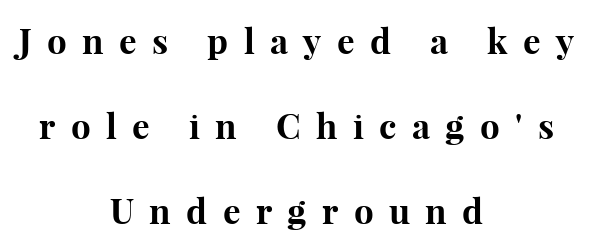
The image shows 35 px bold serif type, upright; set centered, loose line spacing (2.43x), unusually wide letter spacing (+0.44 em), not underlined; high stroke contrast and a medium x-height.
